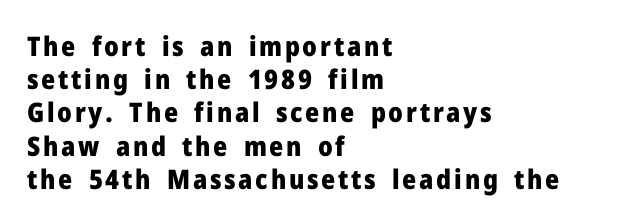
{"italic": "no", "bold": "yes", "underline": "no", "align": "left", "line_spacing_ratio": 1.23, "glyph_px": 27}
